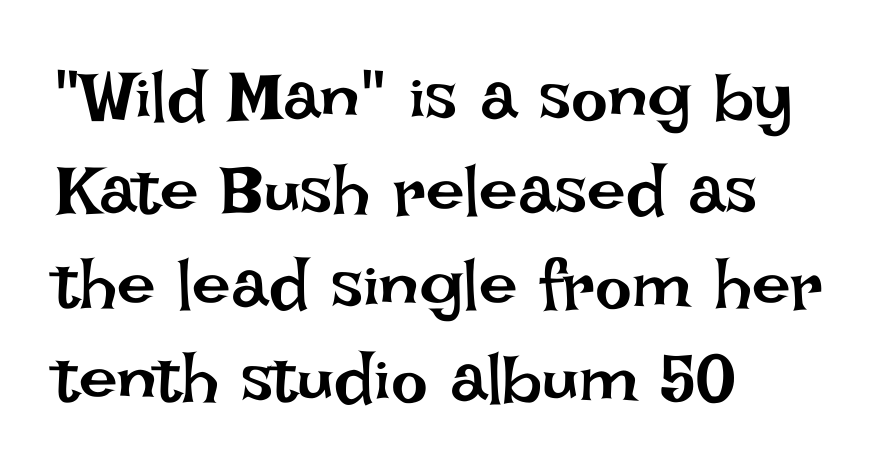
Is this a fixed-width face? No — the glyphs have proportional, varying widths. These lines are set flush left with a ragged right edge. A light-to-regular cut is what we see here. Leading: standard.
